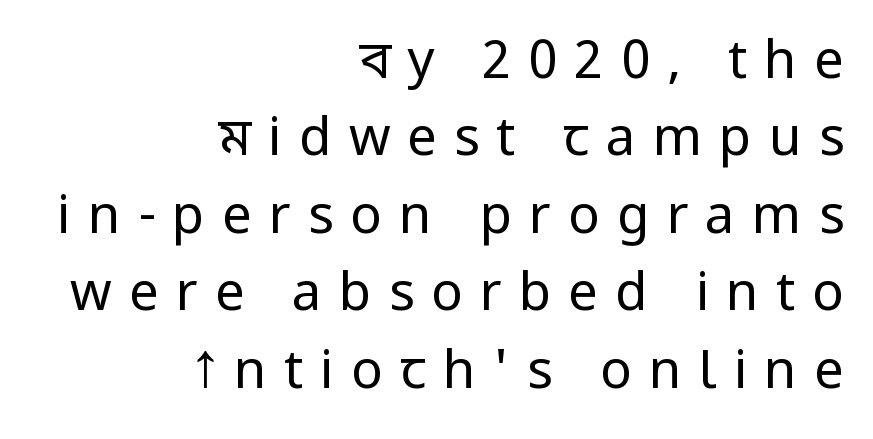
Q: Is the text bold? A: No.
Q: Is the text italic (slanted)? A: No, it is upright.
Q: Is the typeface a serif or a sans-serif typeface? A: Sans-serif.
Q: Is the text underlined? A: No.
Q: How is the paragraph aligned? A: Right-aligned.
Q: Is the spacing between letters normal or unusually wide? A: Unusually wide.
Q: Is the spacing between lines tight, normal or loose? A: Normal.
Q: Width (condensed, normal, or wide)? A: Condensed.
Q: Stroke contrast? A: Low.
Q: x-height? A: Large.
Q: Monospaced? A: No.
